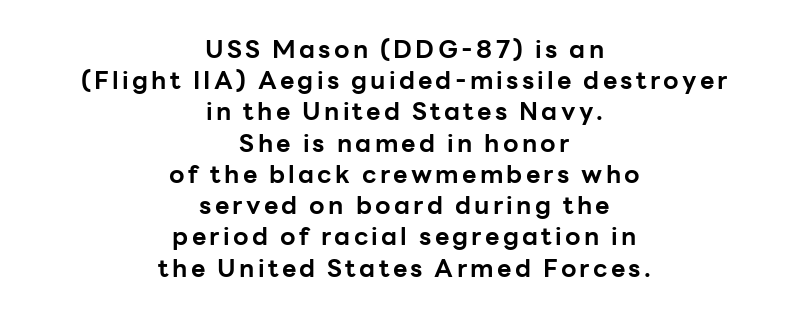
You can tell it's not italic because the verticals are truly vertical. Each row of text sits above clean, open space. The passage shown is emphatically bold. Is the block centered? Yes — each line is placed symmetrically about the middle. Interline gaps are of average width in this sample.
